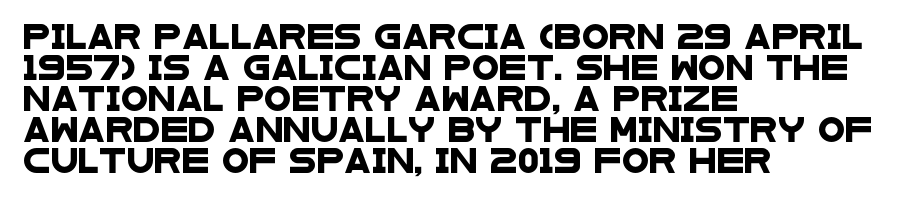
The space beneath each line is pristine and unruled. Compared with typical body copy, the letter spacing here is the same. One-word summary of the alignment: left.
